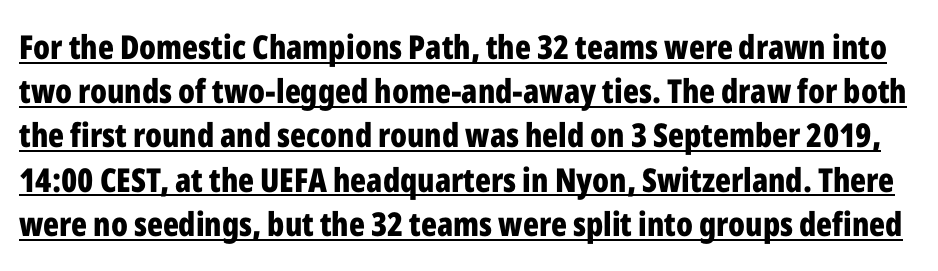
{"serif": "no", "italic": "no", "bold": "yes", "weight": "bold", "width": "condensed", "stroke_contrast": "low", "x_height": "medium", "monospaced": "no", "underline": "yes", "line_spacing": "normal", "line_spacing_ratio": 1.34, "letter_spacing": "normal", "letter_spacing_em": 0.0, "glyph_px": 33}
